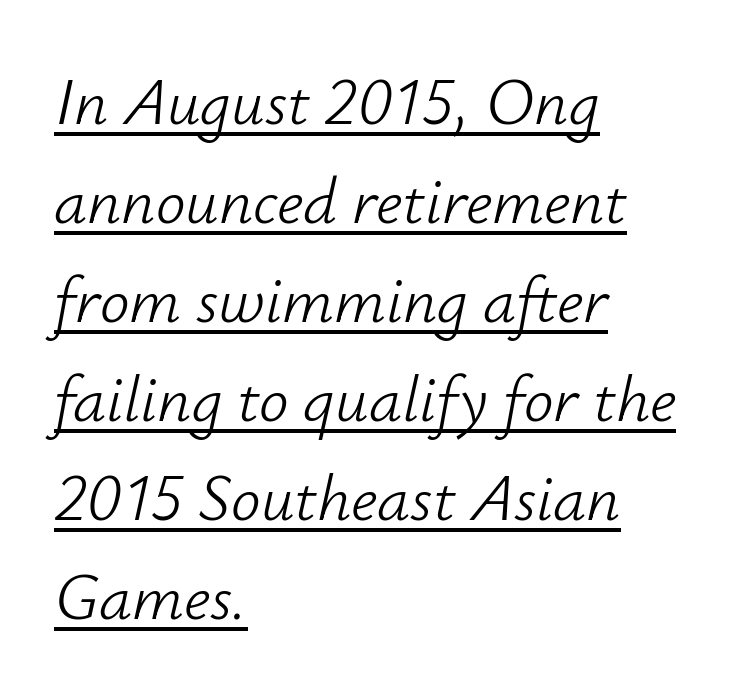
Q: Is the text bold? A: No.
Q: Is the text italic (slanted)? A: Yes, it leans right by about 12 degrees.
Q: Is the text underlined? A: Yes.
Q: How is the paragraph aligned? A: Left-aligned.
Q: Is the spacing between letters normal or unusually wide? A: Normal.
Q: Is the spacing between lines tight, normal or loose? A: Normal.
Q: Width (condensed, normal, or wide)? A: Normal.
Q: Stroke contrast? A: Low.
Q: x-height? A: Small.
Q: Monospaced? A: No.
